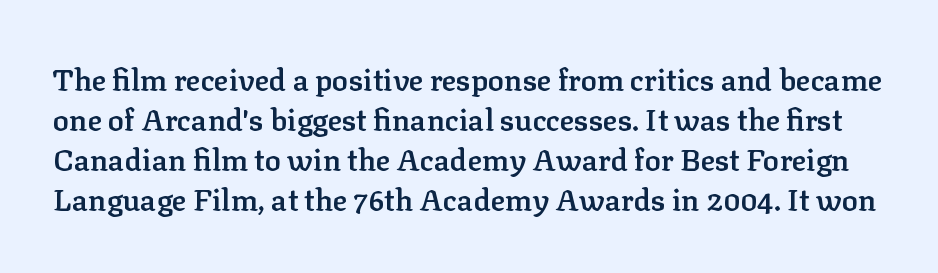
The image shows 30 px semibold serif type, upright; set normal line spacing (1.33x), normal letter spacing, not underlined; low stroke contrast and a medium x-height.
